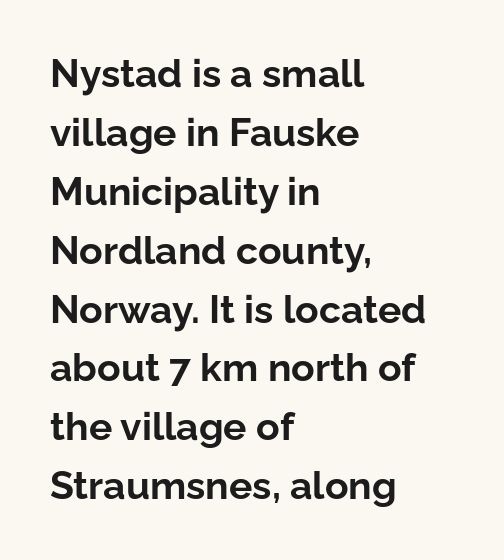
Vertical strokes here are truly vertical. Words float on clear page, feet unadorned. A typesetter would call this proportional, since set widths differ per character. Successive baselines arrive at the customary interval.
